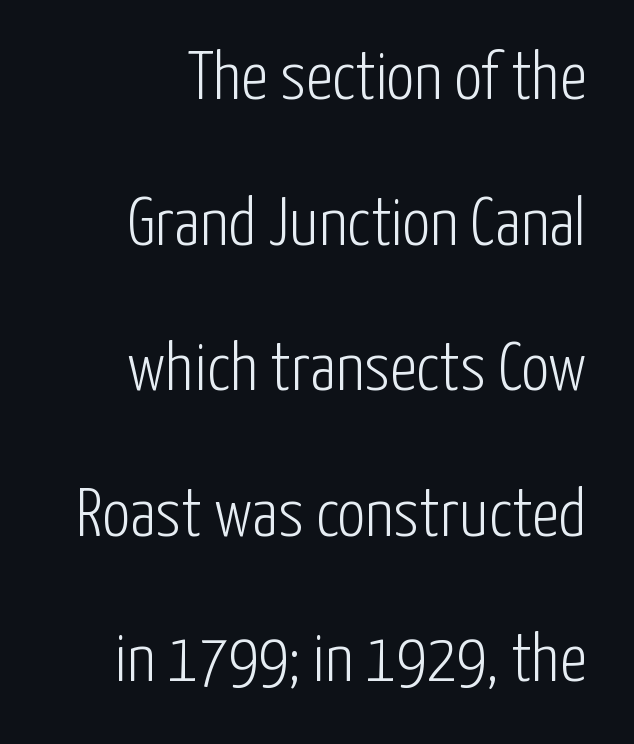
Q: Is the text bold? A: No.
Q: Is the text italic (slanted)? A: No, it is upright.
Q: Is the typeface a serif or a sans-serif typeface? A: Sans-serif.
Q: Is the text underlined? A: No.
Q: Is the spacing between letters normal or unusually wide? A: Normal.
Q: Is the spacing between lines tight, normal or loose? A: Loose.
Q: Width (condensed, normal, or wide)? A: Condensed.
Q: Stroke contrast? A: Low.
Q: x-height? A: Medium.
Q: Monospaced? A: No.
